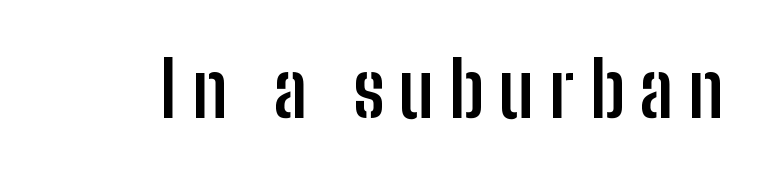
The image shows 75 px semibold, condensed sans-serif type, upright; set unusually wide letter spacing (+0.2 em), not underlined; low stroke contrast and a medium x-height.
